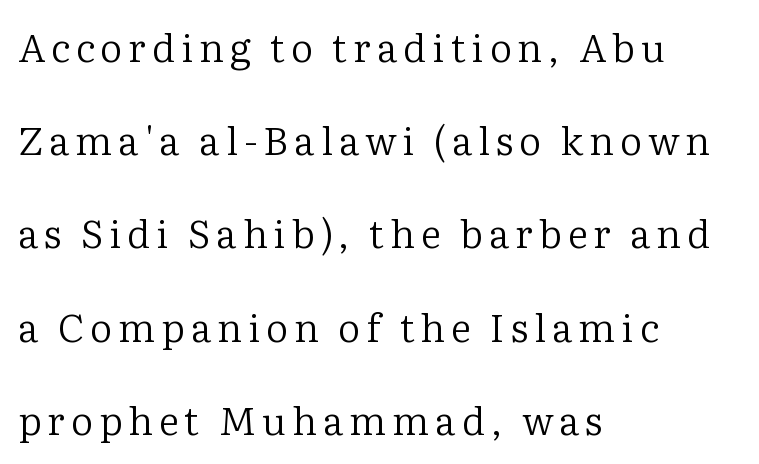
The image shows 39 px regular-weight serif type, upright; set left-aligned, loose line spacing (2.39x), not underlined; low stroke contrast and a medium x-height.
